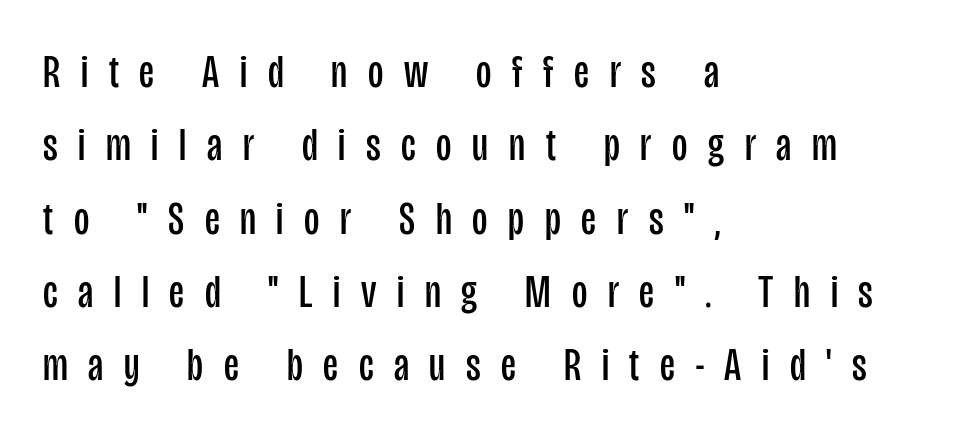
This reads as an unemphasized weight, regular at the heaviest. It's the straight-up-and-down kind of type. Varying glyph widths throughout — classic text-font behaviour. Underline: absent. Each letter's strokes conclude bluntly, with no projecting serifs.
